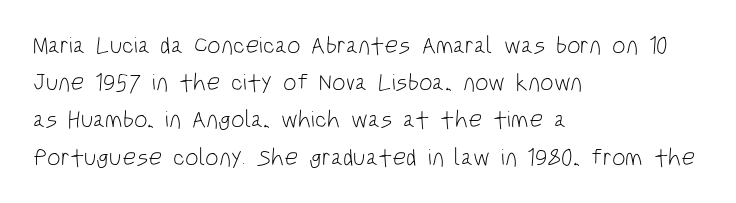
The image shows 24 px text type, upright; set left-aligned, normal line spacing (1.55x), normal letter spacing, not underlined.
